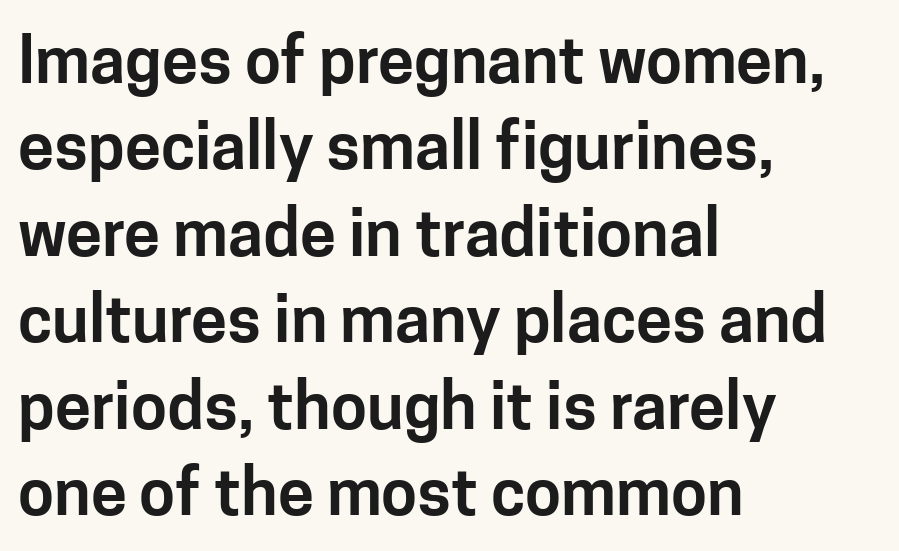
The image shows 65 px sans-serif type, upright; set left-aligned, normal line spacing (1.33x), normal letter spacing, not underlined; low stroke contrast and a medium x-height.
